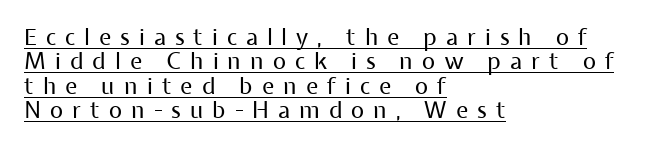
The image shows 23 px text type, upright; set left-aligned, tight line spacing (1.06x), unusually wide letter spacing (+0.39 em), underlined.
